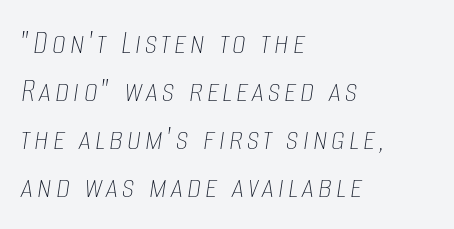
Q: Is the text bold? A: No.
Q: Is the text italic (slanted)? A: Yes, it leans right by about 8 degrees.
Q: Is the text underlined? A: No.
Q: How is the paragraph aligned? A: Left-aligned.
Q: Is the spacing between lines tight, normal or loose? A: Normal.
Q: Width (condensed, normal, or wide)? A: Condensed.
Q: Stroke contrast? A: Low.
Q: x-height? A: Large.
Q: Monospaced? A: No.
